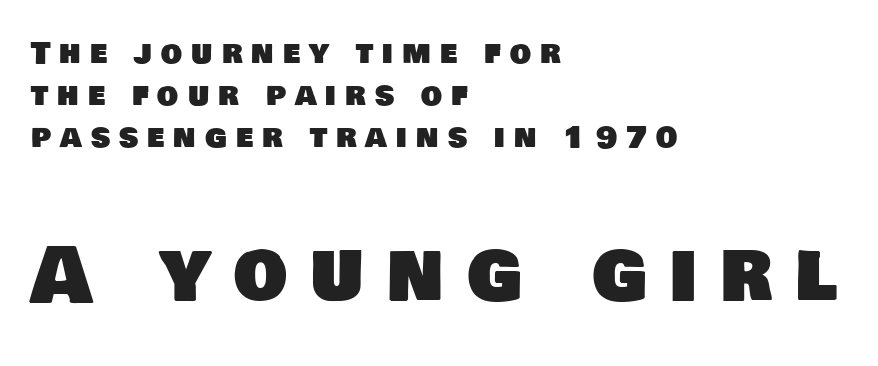
The image shows 76 px sans-serif type; set left-aligned, normal line spacing (1.4x), unusually wide letter spacing (+0.3 em), not underlined; the second (bottom) block is 2.53x larger; low stroke contrast and a large x-height.
